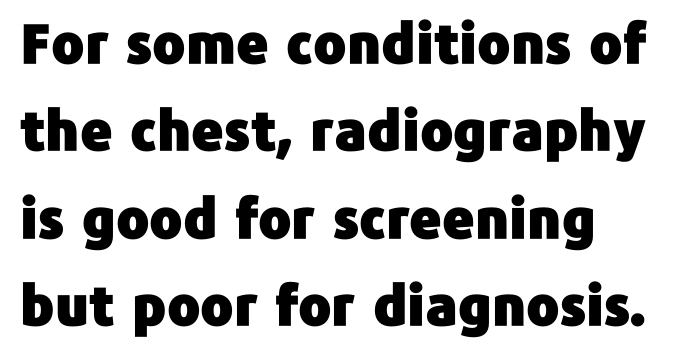
{"serif": "no", "italic": "no", "width": "normal", "stroke_contrast": "low", "x_height": "medium", "monospaced": "no", "underline": "no", "align": "left", "line_spacing": "normal", "line_spacing_ratio": 1.59, "letter_spacing": "normal", "letter_spacing_em": 0.0, "glyph_px": 55}
